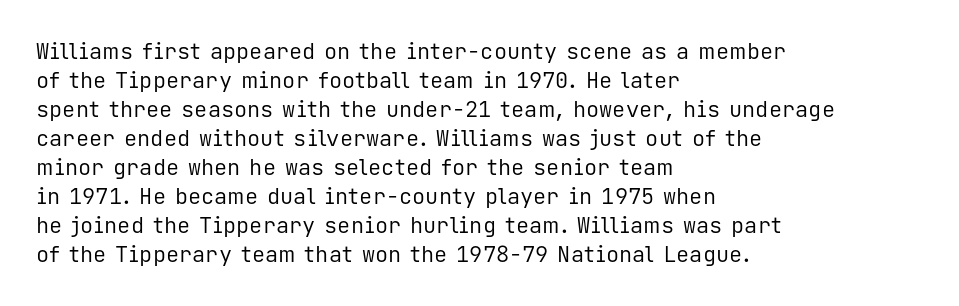
The image shows 22 px text type, upright; set left-aligned, normal line spacing (1.32x), normal letter spacing, not underlined.
